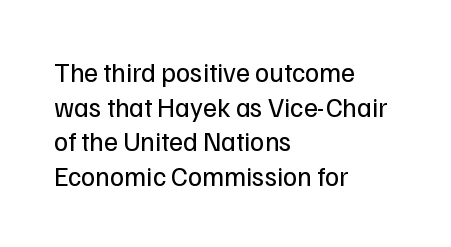
Q: Is the text bold? A: No.
Q: Is the text italic (slanted)? A: No, it is upright.
Q: Is the text underlined? A: No.
Q: How is the paragraph aligned? A: Left-aligned.
Q: Is the spacing between letters normal or unusually wide? A: Normal.
Q: Is the spacing between lines tight, normal or loose? A: Normal.
